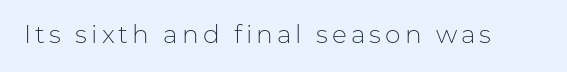
{"italic": "no", "bold": "no", "underline": "no", "glyph_px": 25}
